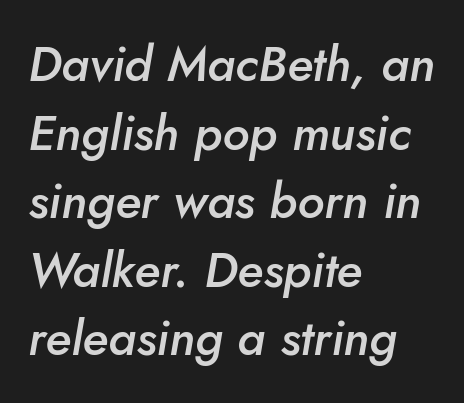
Q: Is the text bold? A: Semi-bold.
Q: Is the text italic (slanted)? A: Yes, it leans right by about 10 degrees.
Q: Is the text underlined? A: No.
Q: How is the paragraph aligned? A: Left-aligned.
Q: Is the spacing between letters normal or unusually wide? A: Normal.
Q: Is the spacing between lines tight, normal or loose? A: Normal.
Q: Width (condensed, normal, or wide)? A: Normal.
Q: Stroke contrast? A: Low.
Q: x-height? A: Small.
Q: Monospaced? A: No.
